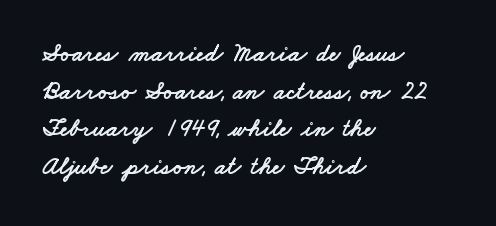
Q: Is the text underlined? A: No.
Q: How is the paragraph aligned? A: Left-aligned.
Q: Is the spacing between letters normal or unusually wide? A: Normal.
Q: Is the spacing between lines tight, normal or loose? A: Normal.
